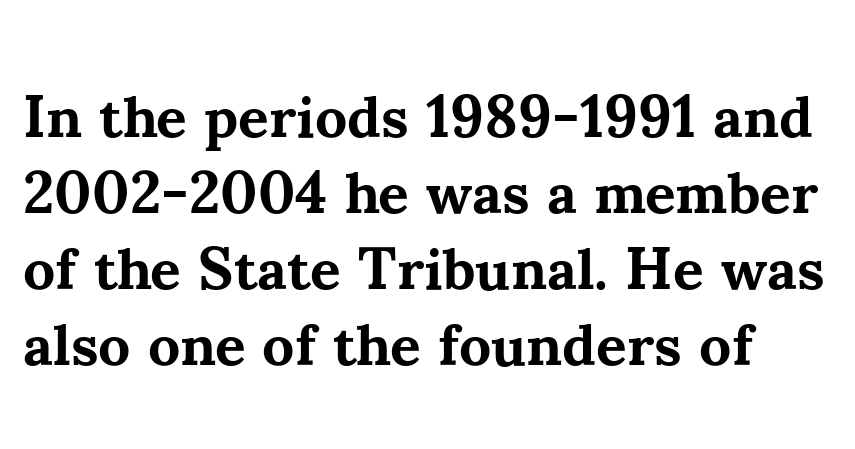
A typesetter would call this zero additional tracking. Note: serifs present on the glyphs. Clear beneath every line of the passage. Varying glyph widths throughout — classic text-font behaviour.
